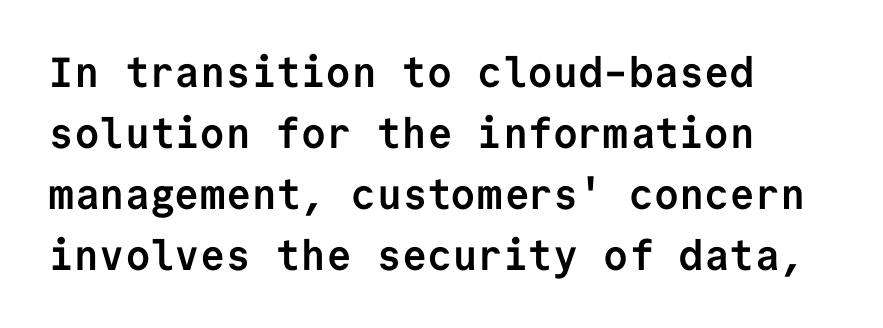
The image shows 42 px semibold sans-serif type, upright, monospaced; set left-aligned, normal line spacing (1.45x), normal letter spacing, not underlined; low stroke contrast and a medium x-height.
